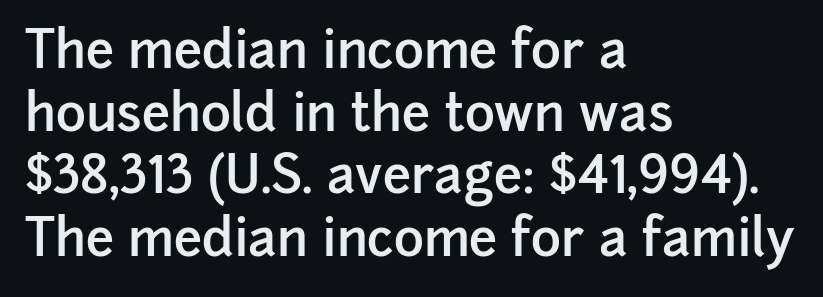
Caption: standard tracking, unaltered. The passage shown is typed in a proportional face where columns would drift. Just letters on the line, the space beneath them empty. The typeface chosen for these lines omits serifs. Compared with a centered layout, this one pins lines to the left instead. The font is running at a semibold setting, under full bold.
